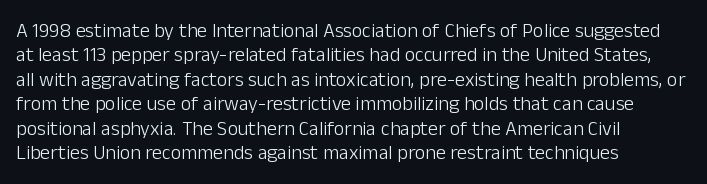
{"italic": "no", "bold": "no", "underline": "no", "align": "left", "line_spacing_ratio": 1.22, "letter_spacing": "normal", "letter_spacing_em": 0.0, "glyph_px": 20}
